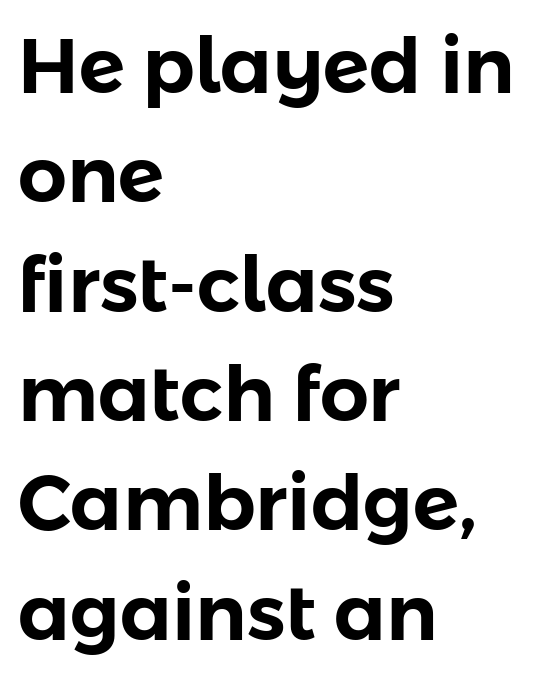
Underlining? Definitely not there. Varying glyph widths throughout — classic text-font behaviour. The leading is moderate, giving the passage an even texture. This rendering leaves character spacing at its baseline value. Is the block centered? No — it sits flush against the left margin.
